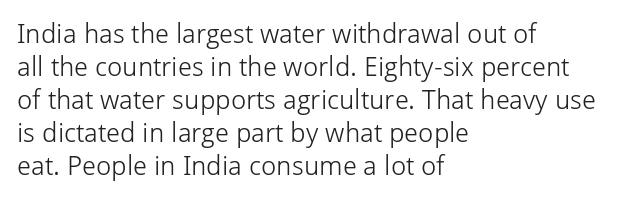
The image shows 27 px text type, upright; set left-aligned, line spacing 1.22x, normal letter spacing, not underlined.
